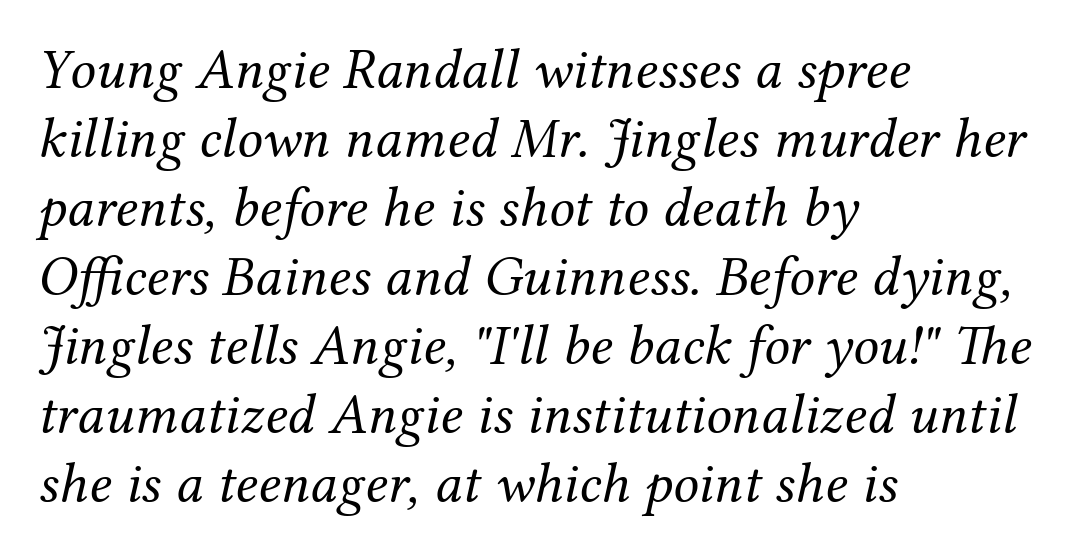
The image shows 57 px regular-weight serif type, italic (leaning right); set left-aligned, line spacing 1.21x, normal letter spacing, not underlined; medium stroke contrast and a medium x-height.
